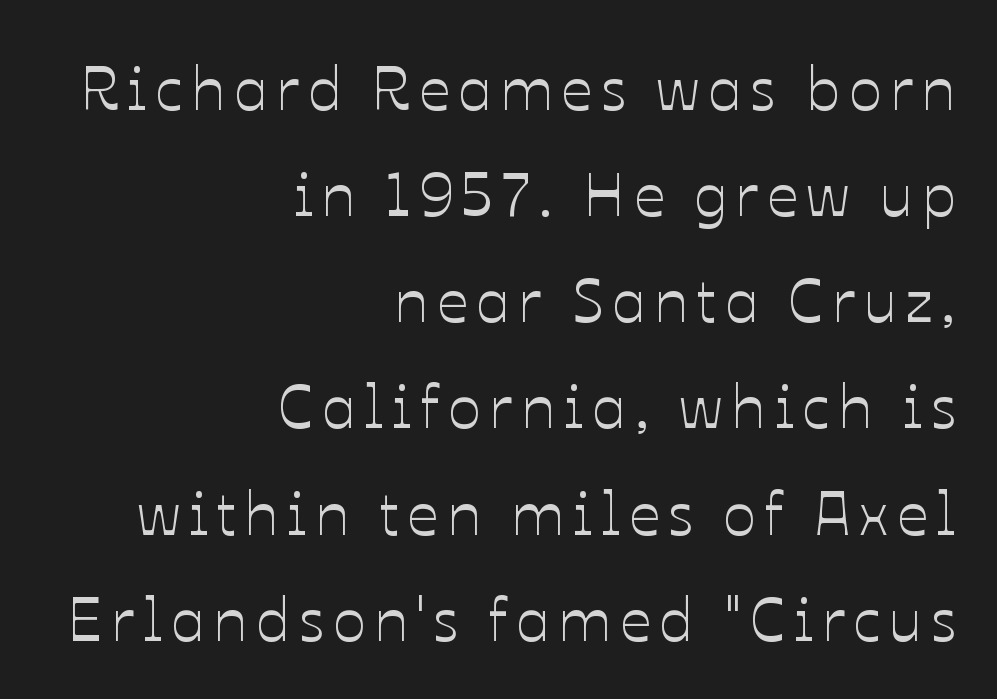
{"italic": "no", "width": "normal", "stroke_contrast": "low", "x_height": "medium", "monospaced": "no", "underline": "no", "align": "right", "line_spacing_ratio": 1.74, "glyph_px": 61}
